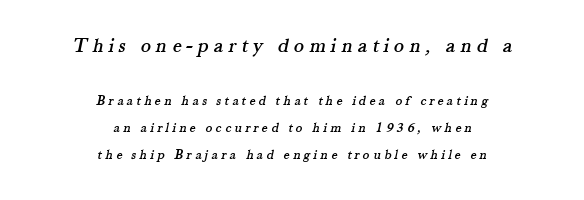
Q: Is the text underlined? A: No.
Q: How is the paragraph aligned? A: Centered.
Q: Is the spacing between letters normal or unusually wide? A: Unusually wide.
Q: Is the spacing between lines tight, normal or loose? A: Loose.
Q: Which block of text is set in a larger size, the first (top) or the second (bottom)? A: The first (top) one.
